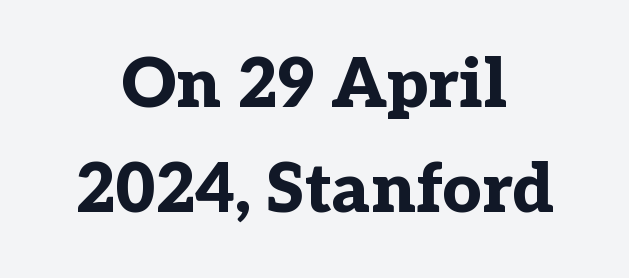
Q: Is the text bold? A: Yes.
Q: Is the text italic (slanted)? A: No, it is upright.
Q: Is the typeface a serif or a sans-serif typeface? A: Serif.
Q: Is the text underlined? A: No.
Q: How is the paragraph aligned? A: Centered.
Q: Is the spacing between letters normal or unusually wide? A: Normal.
Q: Is the spacing between lines tight, normal or loose? A: Normal.
Q: Width (condensed, normal, or wide)? A: Normal.
Q: Stroke contrast? A: Low.
Q: x-height? A: Medium.
Q: Monospaced? A: No.
